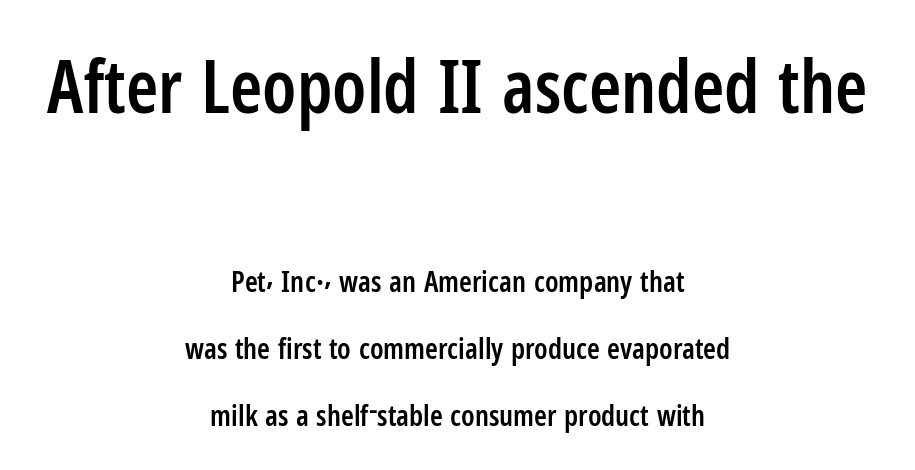
The paragraph shown floats in the horizontal middle. Glyph-to-glyph distance matches everyday printed text. A roman cut, with each character standing at attention. The rendering shrinks the type as you move from the upper chunk to the lower. Lines of text with bare space underneath. Check where the strokes stop: nothing finishes them off — pure sans.
